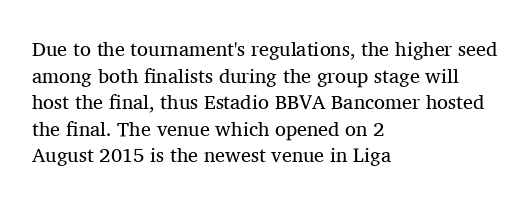
Q: Is the text bold? A: No.
Q: Is the text italic (slanted)? A: No, it is upright.
Q: Is the text underlined? A: No.
Q: How is the paragraph aligned? A: Left-aligned.
Q: Is the spacing between letters normal or unusually wide? A: Normal.
Q: Is the spacing between lines tight, normal or loose? A: Normal.
